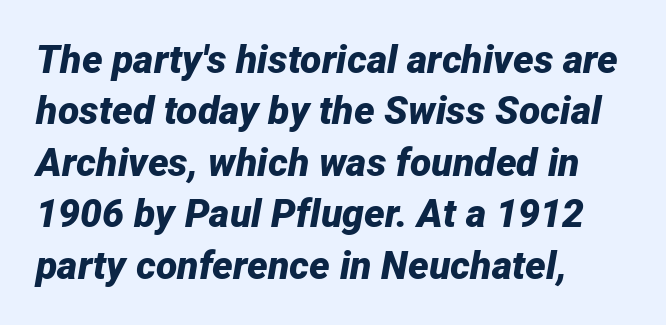
Q: Is the text bold? A: Yes.
Q: Is the text italic (slanted)? A: Yes, it leans right by about 12 degrees.
Q: Is the text underlined? A: No.
Q: How is the paragraph aligned? A: Left-aligned.
Q: Is the spacing between letters normal or unusually wide? A: Normal.
Q: Is the spacing between lines tight, normal or loose? A: Normal.
Q: Width (condensed, normal, or wide)? A: Normal.
Q: Stroke contrast? A: Low.
Q: x-height? A: Medium.
Q: Monospaced? A: No.
